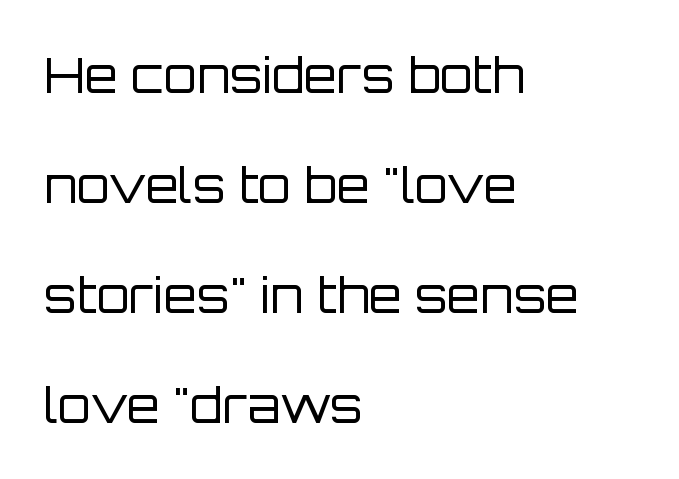
The image shows 48 px regular-weight sans-serif type, upright; set left-aligned, loose line spacing (2.29x), normal letter spacing, not underlined; low stroke contrast and a large x-height.
